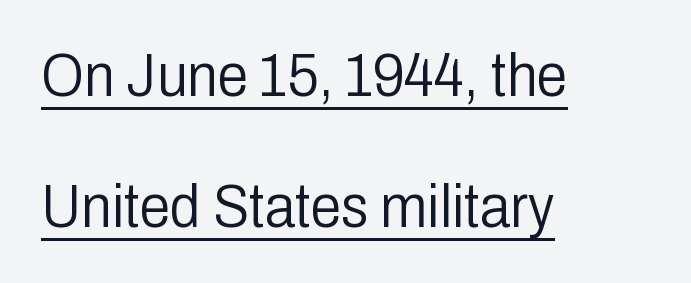
Q: Is the text bold? A: No.
Q: Is the text italic (slanted)? A: No, it is upright.
Q: Is the typeface a serif or a sans-serif typeface? A: Sans-serif.
Q: Is the text underlined? A: Yes.
Q: How is the paragraph aligned? A: Left-aligned.
Q: Is the spacing between letters normal or unusually wide? A: Normal.
Q: Is the spacing between lines tight, normal or loose? A: Loose.
Q: Width (condensed, normal, or wide)? A: Condensed.
Q: Stroke contrast? A: Low.
Q: x-height? A: Medium.
Q: Monospaced? A: No.
